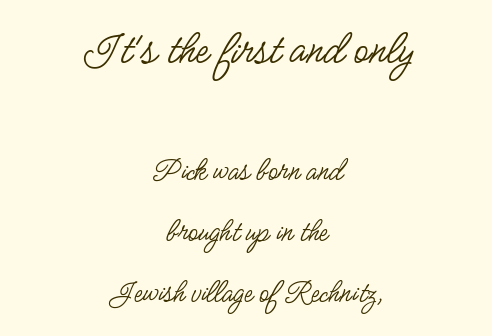
The image shows 48 px regular-weight, condensed sans-serif type; set centered, loose line spacing (1.91x), normal letter spacing, not underlined; the first (top) block is 1.5x larger; low stroke contrast and a small x-height.
